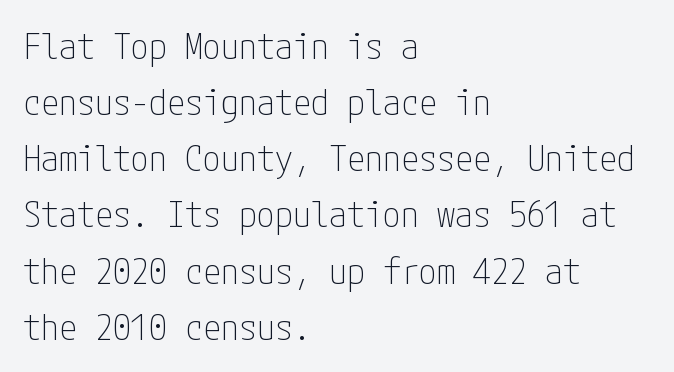
{"serif": "no", "italic": "no", "bold": "no", "weight": "thin", "width": "condensed", "stroke_contrast": "low", "x_height": "medium", "underline": "no", "align": "left", "line_spacing": "normal", "line_spacing_ratio": 1.56, "letter_spacing": "normal", "letter_spacing_em": 0.0, "glyph_px": 36}
